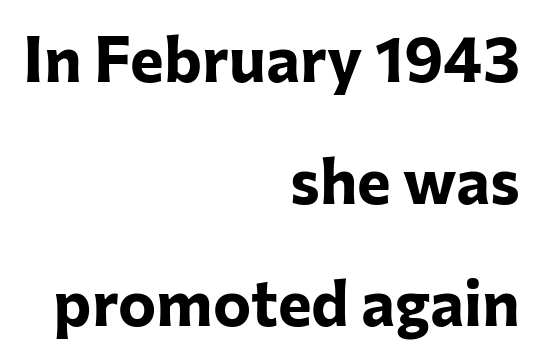
Q: Is the text bold? A: Yes.
Q: Is the text italic (slanted)? A: No, it is upright.
Q: Is the typeface a serif or a sans-serif typeface? A: Sans-serif.
Q: Is the text underlined? A: No.
Q: How is the paragraph aligned? A: Right-aligned.
Q: Is the spacing between letters normal or unusually wide? A: Normal.
Q: Is the spacing between lines tight, normal or loose? A: Loose.
Q: Width (condensed, normal, or wide)? A: Normal.
Q: Stroke contrast? A: Low.
Q: x-height? A: Medium.
Q: Monospaced? A: No.
